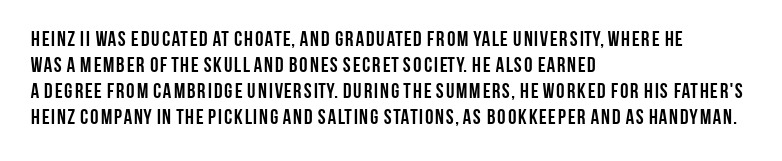
The image shows 21 px bold type, upright; set left-aligned, line spacing 1.24x, normal letter spacing, not underlined.
